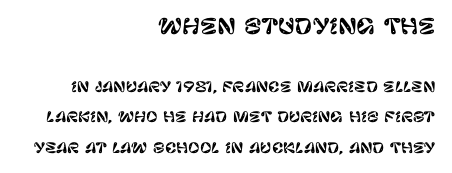
{"underline": "no", "align": "right", "line_spacing": "loose", "line_spacing_ratio": 2.18, "letter_spacing": "normal", "letter_spacing_em": 0.0, "larger_block": "first", "size_ratio": 1.5, "glyph_px": 21}
